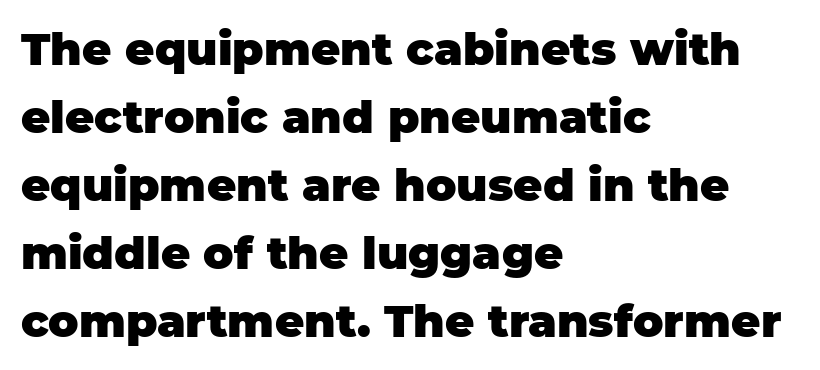
{"serif": "no", "italic": "no", "bold": "yes", "weight": "heavy", "width": "normal", "stroke_contrast": "low", "x_height": "large", "monospaced": "no", "underline": "no", "align": "left", "line_spacing": "normal", "line_spacing_ratio": 1.51, "letter_spacing": "normal", "letter_spacing_em": 0.0, "glyph_px": 45}
